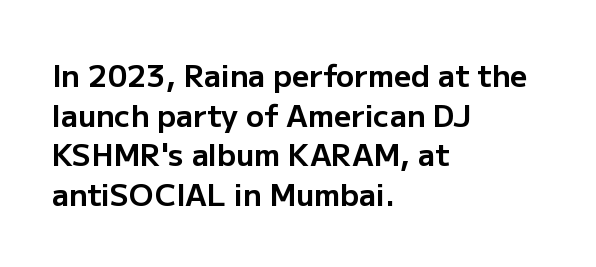
Q: Is the text bold? A: Yes.
Q: Is the text italic (slanted)? A: No, it is upright.
Q: Is the typeface a serif or a sans-serif typeface? A: Sans-serif.
Q: Is the text underlined? A: No.
Q: How is the paragraph aligned? A: Left-aligned.
Q: Is the spacing between letters normal or unusually wide? A: Normal.
Q: Is the spacing between lines tight, normal or loose? A: Normal.
Q: Width (condensed, normal, or wide)? A: Normal.
Q: Stroke contrast? A: Low.
Q: x-height? A: Medium.
Q: Monospaced? A: No.
